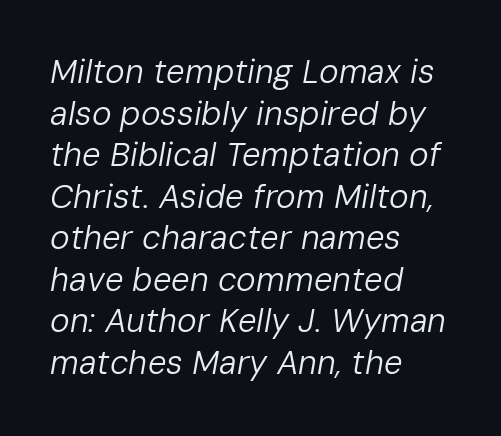
Q: Is the text bold? A: No.
Q: Is the text italic (slanted)? A: Yes, it leans right by about 10 degrees.
Q: Is the text underlined? A: No.
Q: How is the paragraph aligned? A: Left-aligned.
Q: Is the spacing between letters normal or unusually wide? A: Normal.
Q: Is the spacing between lines tight, normal or loose? A: Normal.
Q: Width (condensed, normal, or wide)? A: Normal.
Q: Stroke contrast? A: Low.
Q: x-height? A: Medium.
Q: Monospaced? A: No.
